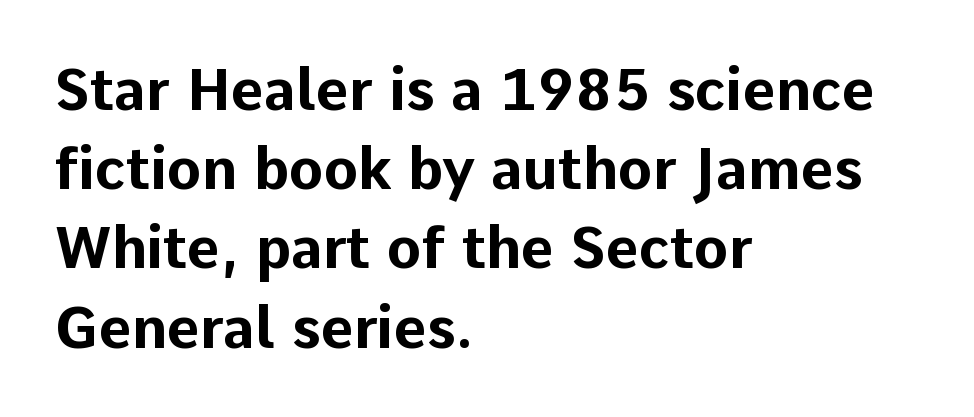
Here the glyphs are tracked normally, forming tight word shapes. Descenders hang freely into open space. The glyphs in this specimen are sans serif. The rendering uses a moderate line-height, typical for paragraphs. You could not count columns in this text — the font is proportionally spaced.
